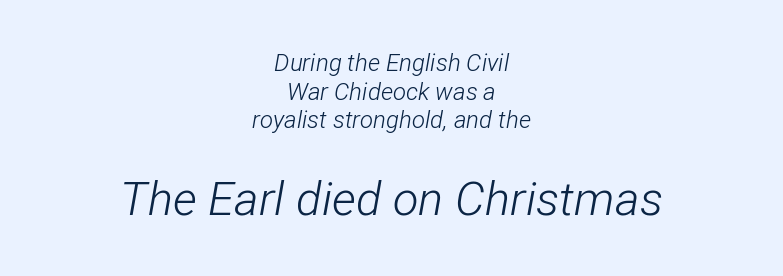
The image shows 47 px light, condensed type, italic (leaning right); set centered, line spacing 1.19x, normal letter spacing, not underlined; the second (bottom) block is 1.96x larger; low stroke contrast and a medium x-height.
